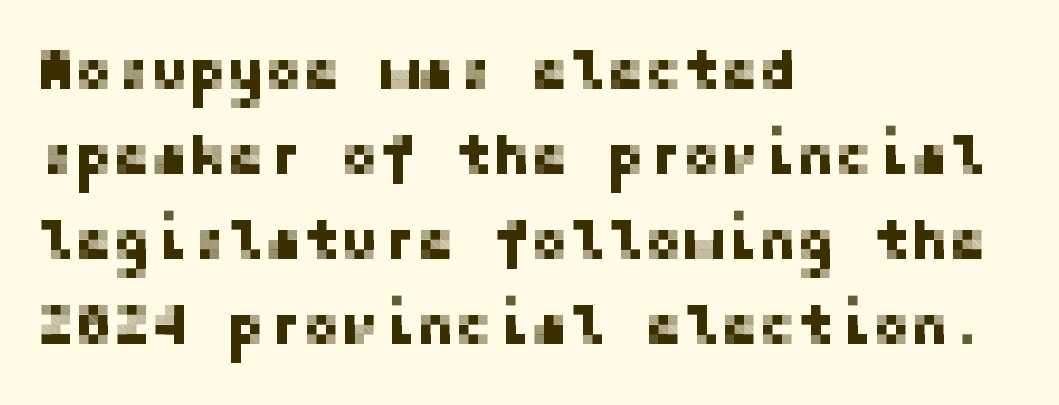
Q: Is the text italic (slanted)? A: No, it is upright.
Q: Is the typeface a serif or a sans-serif typeface? A: Sans-serif.
Q: Is the text underlined? A: No.
Q: How is the paragraph aligned? A: Left-aligned.
Q: Is the spacing between letters normal or unusually wide? A: Normal.
Q: Is the spacing between lines tight, normal or loose? A: Normal.
Q: Width (condensed, normal, or wide)? A: Normal.
Q: Stroke contrast? A: Low.
Q: x-height? A: Medium.
